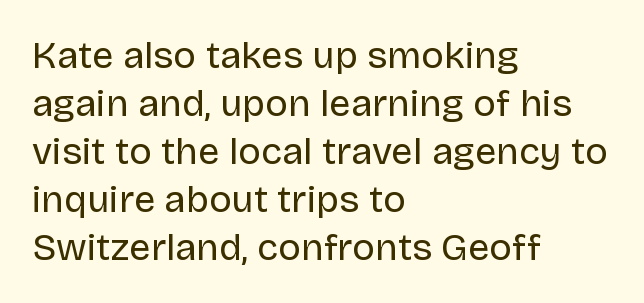
Q: Is the text bold? A: No.
Q: Is the text italic (slanted)? A: No, it is upright.
Q: Is the typeface a serif or a sans-serif typeface? A: Sans-serif.
Q: Is the text underlined? A: No.
Q: How is the paragraph aligned? A: Left-aligned.
Q: Is the spacing between letters normal or unusually wide? A: Normal.
Q: Is the spacing between lines tight, normal or loose? A: Normal.
Q: Width (condensed, normal, or wide)? A: Normal.
Q: Stroke contrast? A: Low.
Q: x-height? A: Large.
Q: Monospaced? A: No.
